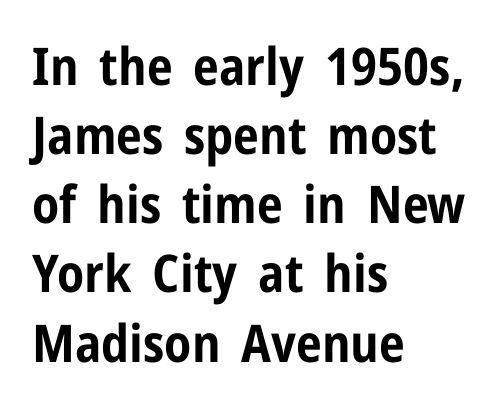
The image shows 52 px bold, condensed sans-serif type, upright; set left-aligned, normal line spacing (1.33x), normal letter spacing, not underlined; low stroke contrast and a medium x-height.
